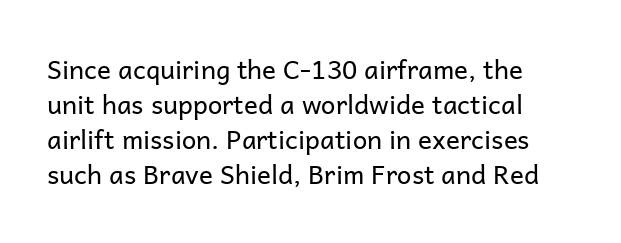
Descenders hang freely into open space. Do the letters lean? They stand straight. Stems and bowls with no extra thickness — not bold. Letter spacing: default.
